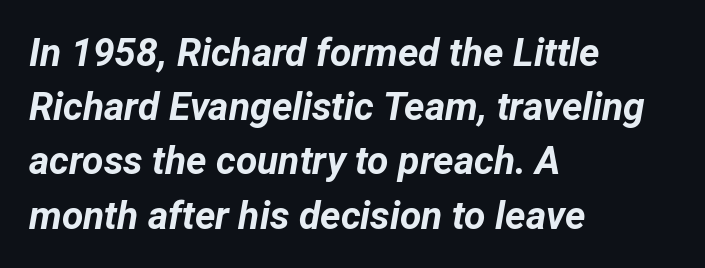
Varying glyph widths throughout — classic text-font behaviour. Vertically, the passage feels balanced, rows spaced as you'd expect. Slant detected: the letters are inclined. Does extra space separate the letters? No, they use regular spacing. Quick note: underline off. The text block is weighted toward the left margin, trailing off unevenly rightward.
